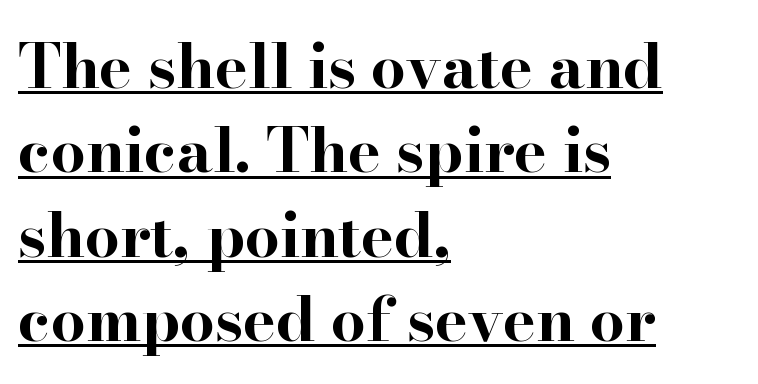
Compared with typical body copy, the letter spacing here is the same. Where is the straight margin? On the left. Designer's note — italics off, roman on. The face used here is proportionally spaced, like ordinary book or web type. Honestly, the underline is the first thing you notice here. This block has exactly the height ordinary leading produces.
